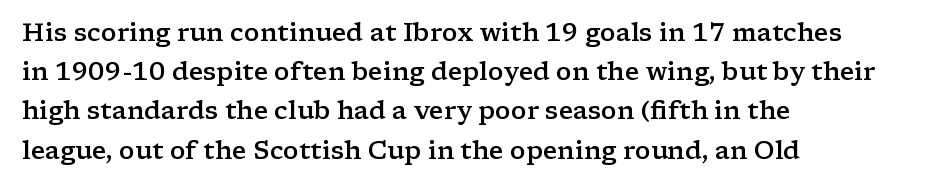
The image shows 25 px text type, upright; set left-aligned, normal line spacing (1.57x), normal letter spacing, not underlined.
